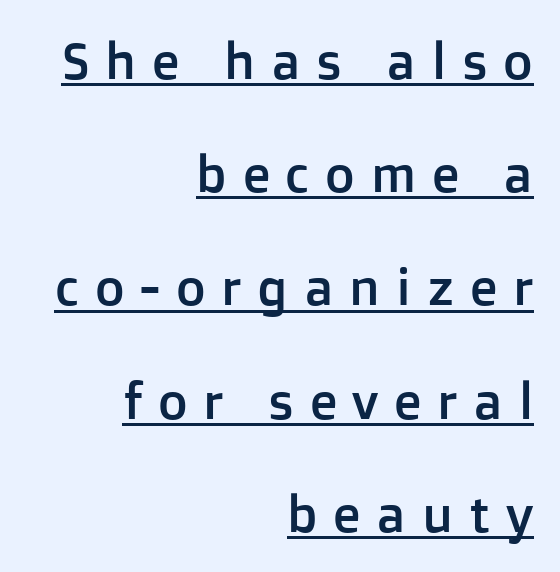
{"serif": "no", "italic": "no", "width": "normal", "stroke_contrast": "low", "x_height": "medium", "monospaced": "no", "underline": "yes", "align": "right", "line_spacing": "loose", "line_spacing_ratio": 2.22, "letter_spacing": "wide", "letter_spacing_em": 0.31, "glyph_px": 51}
